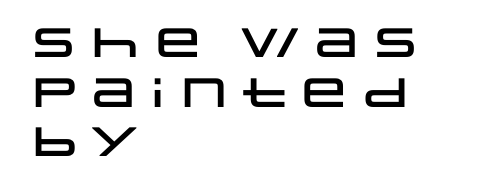
Q: Is the text italic (slanted)? A: No, it is upright.
Q: Is the typeface a serif or a sans-serif typeface? A: Sans-serif.
Q: Is the text underlined? A: No.
Q: How is the paragraph aligned? A: Left-aligned.
Q: Is the spacing between letters normal or unusually wide? A: Normal.
Q: Width (condensed, normal, or wide)? A: Wide.
Q: Stroke contrast? A: Low.
Q: x-height? A: Large.
Q: Monospaced? A: No.
